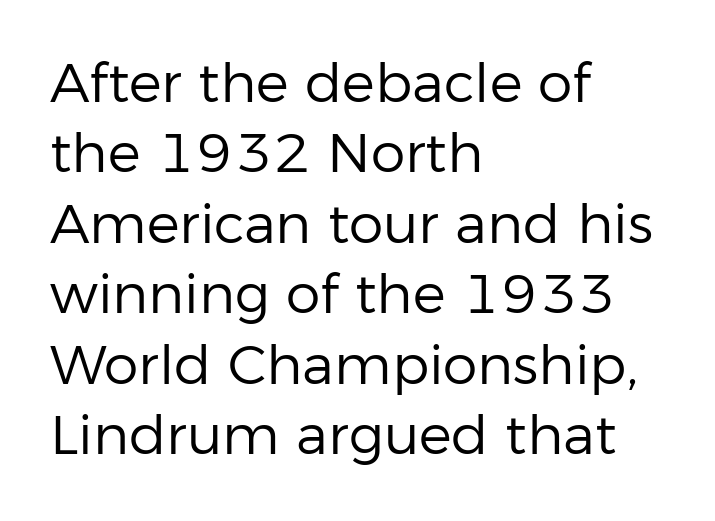
The image shows 55 px regular-weight sans-serif type, upright; set left-aligned, normal line spacing (1.28x), normal letter spacing, not underlined; low stroke contrast and a medium x-height.
